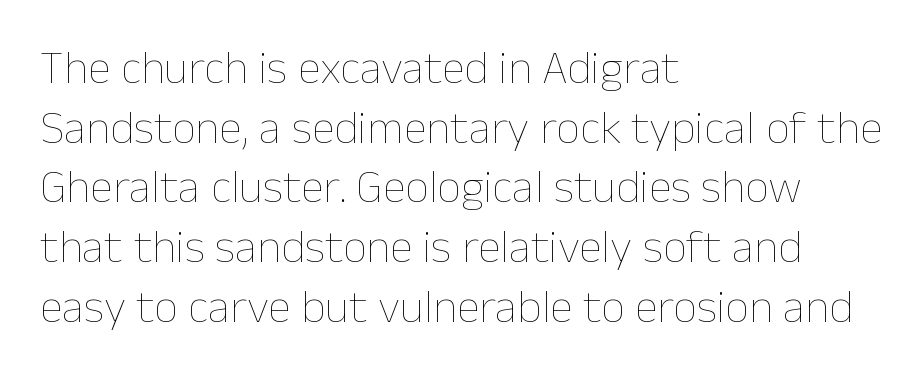
{"italic": "no", "bold": "no", "weight": "thin", "width": "normal", "stroke_contrast": "low", "x_height": "medium", "monospaced": "no", "underline": "no", "align": "left", "line_spacing": "normal", "line_spacing_ratio": 1.27, "letter_spacing": "normal", "letter_spacing_em": 0.0, "glyph_px": 47}
